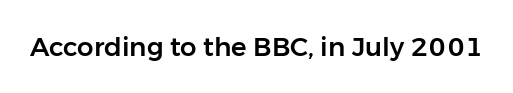
Q: Is the text italic (slanted)? A: No, it is upright.
Q: Is the text underlined? A: No.
Q: Is the spacing between letters normal or unusually wide? A: Normal.
